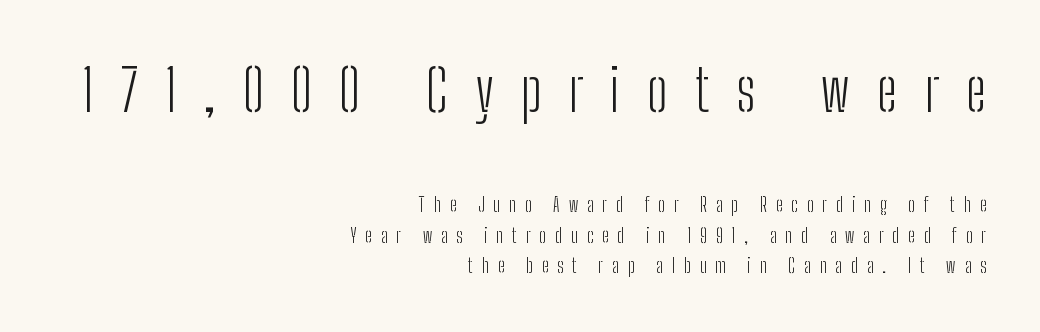
Q: Is the text bold? A: No.
Q: Is the text italic (slanted)? A: No, it is upright.
Q: Is the typeface a serif or a sans-serif typeface? A: Sans-serif.
Q: Is the text underlined? A: No.
Q: How is the paragraph aligned? A: Right-aligned.
Q: Is the spacing between letters normal or unusually wide? A: Unusually wide.
Q: Is the spacing between lines tight, normal or loose? A: Normal.
Q: Which block of text is set in a larger size, the first (top) or the second (bottom)? A: The first (top) one.
Q: Width (condensed, normal, or wide)? A: Condensed.
Q: Stroke contrast? A: Low.
Q: x-height? A: Medium.
Q: Monospaced? A: No.
